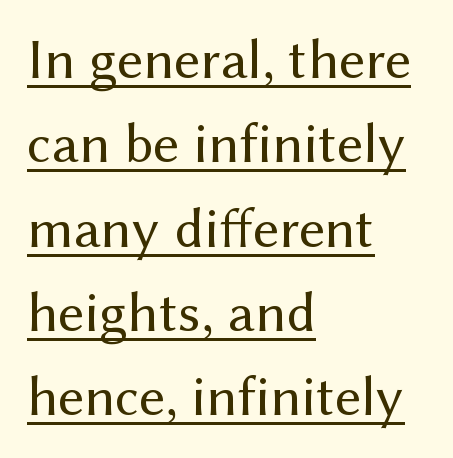
Do the characters align in a grid? No, the font is proportional. Quick note: interline space is typical. Compared with undecorated copy, this sample adds a rule below the words. Nope, no serifs anywhere on these letters. The face looks like a standard text weight, possibly lighter. Ordinary non-slanted type is in use.
